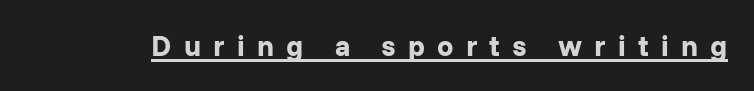
Q: Is the text bold? A: Yes.
Q: Is the text italic (slanted)? A: No, it is upright.
Q: Is the typeface a serif or a sans-serif typeface? A: Sans-serif.
Q: Is the text underlined? A: Yes.
Q: Is the spacing between letters normal or unusually wide? A: Unusually wide.
Q: Width (condensed, normal, or wide)? A: Normal.
Q: Stroke contrast? A: Low.
Q: x-height? A: Medium.
Q: Monospaced? A: No.
